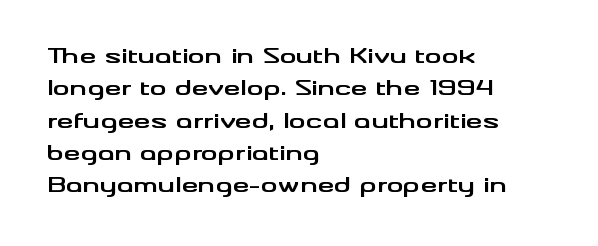
Q: Is the text bold? A: Yes.
Q: Is the text italic (slanted)? A: No, it is upright.
Q: Is the text underlined? A: No.
Q: How is the paragraph aligned? A: Left-aligned.
Q: Is the spacing between letters normal or unusually wide? A: Normal.
Q: Is the spacing between lines tight, normal or loose? A: Normal.
